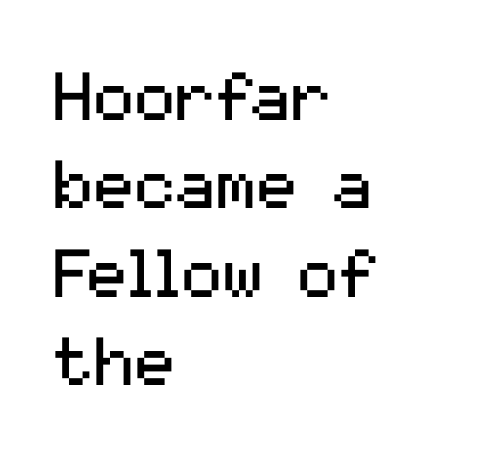
Students, observe: this is what conventionally led text looks like. A sans-serif font was chosen for this passage. Students, note that the glyphs here touch the page at normal intervals. The specimen omits any rule beneath the text block's lines. These lines were composed using upright roman letters. The typesetting does not lean heavy: it is not bold.
